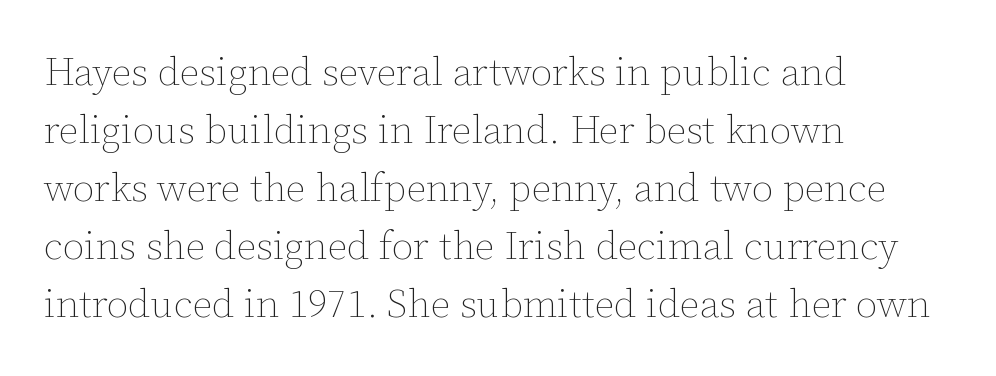
Quick note: interline space is typical. Between one letter and the next there's only the usual sliver of space. Each letter keeps its own natural width here, so spacing adapts to shape. Notice how the passage keeps a crisp vertical edge on the left only. Ink coverage per letter is moderate at most.
